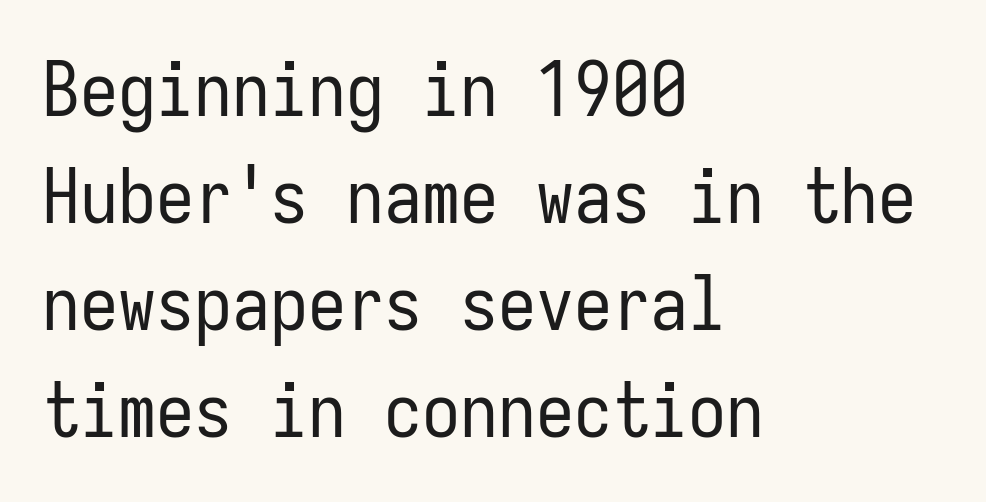
{"serif": "no", "italic": "no", "bold": "no", "weight": "regular", "width": "condensed", "stroke_contrast": "low", "x_height": "medium", "monospaced": "yes", "underline": "no", "align": "left", "line_spacing": "normal", "line_spacing_ratio": 1.41, "letter_spacing": "normal", "letter_spacing_em": 0.0, "glyph_px": 76}
